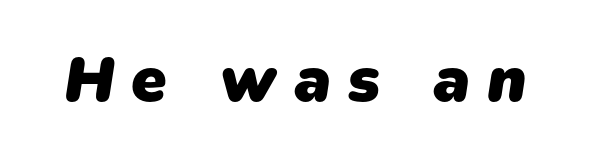
Q: Is the text bold? A: Yes.
Q: Is the typeface a serif or a sans-serif typeface? A: Sans-serif.
Q: Is the text underlined? A: No.
Q: Is the spacing between letters normal or unusually wide? A: Unusually wide.
Q: Width (condensed, normal, or wide)? A: Normal.
Q: Stroke contrast? A: Low.
Q: x-height? A: Medium.
Q: Monospaced? A: No.
